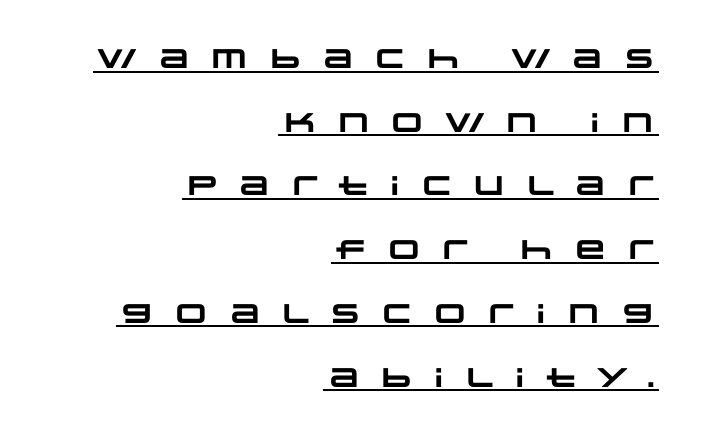
Q: Is the text bold? A: Yes.
Q: Is the text underlined? A: Yes.
Q: How is the paragraph aligned? A: Right-aligned.
Q: Is the spacing between letters normal or unusually wide? A: Unusually wide.
Q: Is the spacing between lines tight, normal or loose? A: Loose.
